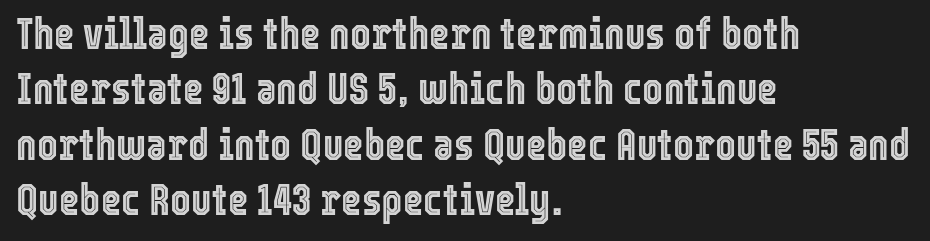
A typesetter would call this proportional, since set widths differ per character. The paragraph shown leans on its left margin. The designer left line spacing at the default. This rendering features lettering with no underline. The letters stand upright; this is a roman face.
